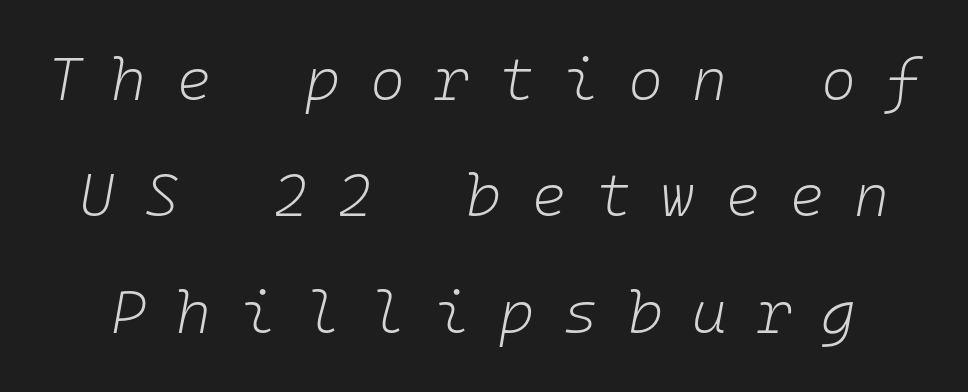
{"italic": "yes", "lean": "right", "slant_degrees": 10, "bold": "no", "weight": "light", "width": "normal", "stroke_contrast": "low", "x_height": "medium", "monospaced": "yes", "underline": "no", "line_spacing": "loose", "line_spacing_ratio": 1.94, "letter_spacing": "wide", "letter_spacing_em": 0.49, "glyph_px": 60}
